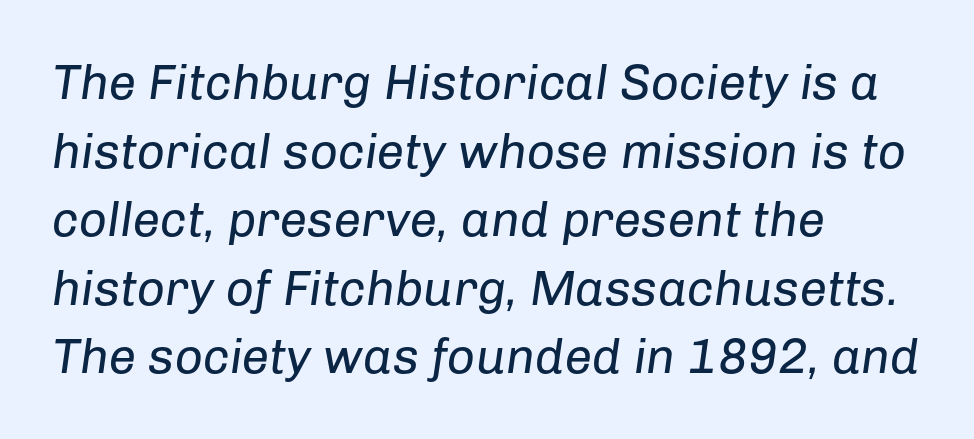
{"italic": "yes", "lean": "right", "slant_degrees": 8, "bold": "no", "weight": "regular", "width": "normal", "stroke_contrast": "low", "x_height": "medium", "monospaced": "no", "underline": "no", "align": "left", "line_spacing": "normal", "line_spacing_ratio": 1.4, "letter_spacing": "normal", "letter_spacing_em": 0.0, "glyph_px": 49}
